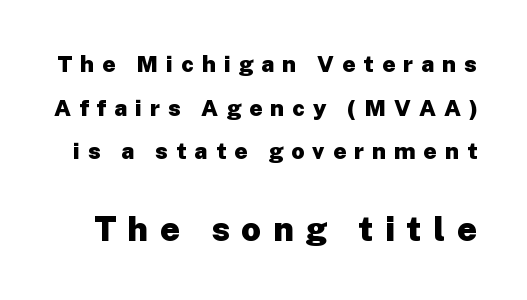
{"serif": "no", "italic": "no", "bold": "yes", "weight": "heavy", "width": "normal", "stroke_contrast": "low", "x_height": "medium", "monospaced": "no", "underline": "no", "line_spacing": "loose", "line_spacing_ratio": 1.9, "letter_spacing": "wide", "letter_spacing_em": 0.35, "larger_block": "second", "size_ratio": 1.48, "glyph_px": 34}
